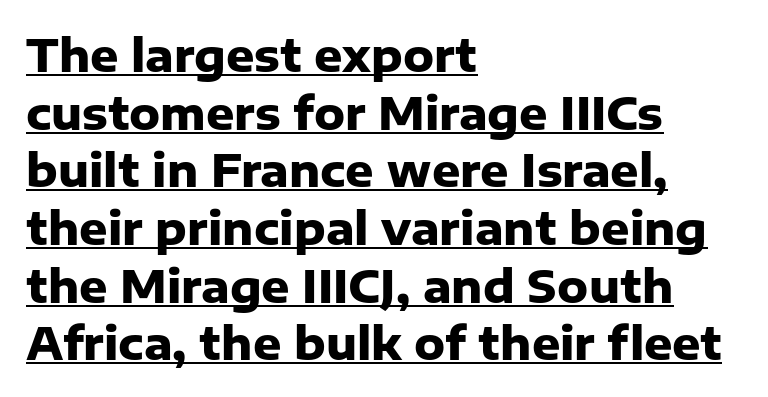
Q: Is the text bold? A: Yes.
Q: Is the text italic (slanted)? A: No, it is upright.
Q: Is the typeface a serif or a sans-serif typeface? A: Sans-serif.
Q: Is the text underlined? A: Yes.
Q: How is the paragraph aligned? A: Left-aligned.
Q: Is the spacing between letters normal or unusually wide? A: Normal.
Q: Is the spacing between lines tight, normal or loose? A: Normal.
Q: Width (condensed, normal, or wide)? A: Normal.
Q: Stroke contrast? A: Low.
Q: x-height? A: Medium.
Q: Monospaced? A: No.
